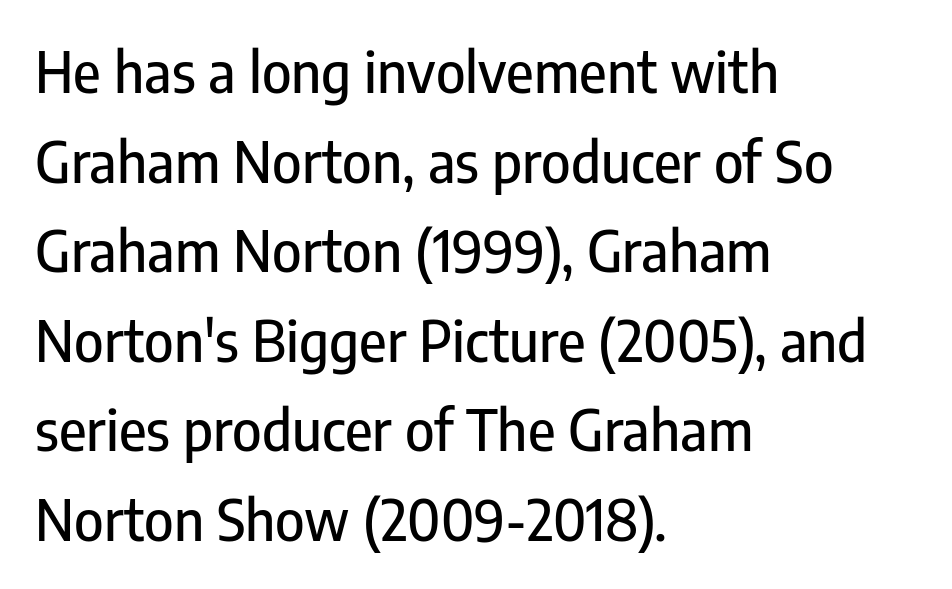
Q: Is the text italic (slanted)? A: No, it is upright.
Q: Is the typeface a serif or a sans-serif typeface? A: Sans-serif.
Q: Is the text underlined? A: No.
Q: How is the paragraph aligned? A: Left-aligned.
Q: Is the spacing between letters normal or unusually wide? A: Normal.
Q: Is the spacing between lines tight, normal or loose? A: Normal.
Q: Width (condensed, normal, or wide)? A: Condensed.
Q: Stroke contrast? A: Low.
Q: x-height? A: Medium.
Q: Monospaced? A: No.
